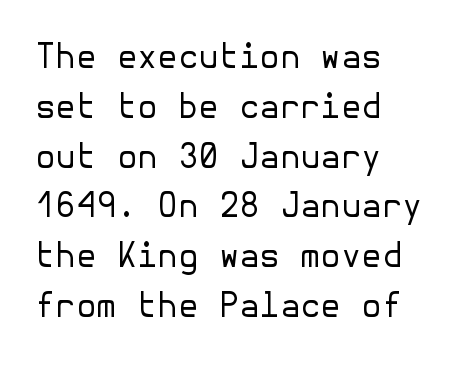
The image shows 33 px regular-weight sans-serif type, upright; set left-aligned, normal line spacing (1.51x), normal letter spacing, not underlined; low stroke contrast and a medium x-height.
